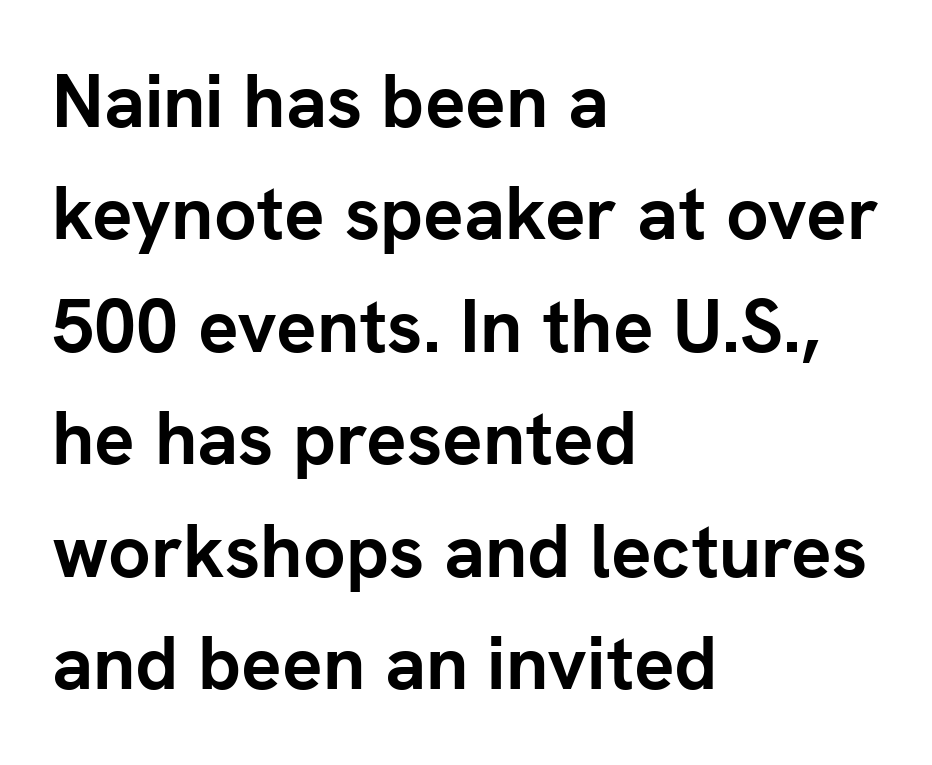
{"serif": "no", "italic": "no", "bold": "yes", "weight": "semibold", "width": "normal", "stroke_contrast": "low", "x_height": "medium", "monospaced": "no", "underline": "no", "align": "left", "line_spacing": "normal", "line_spacing_ratio": 1.5, "letter_spacing": "normal", "letter_spacing_em": 0.0, "glyph_px": 75}
